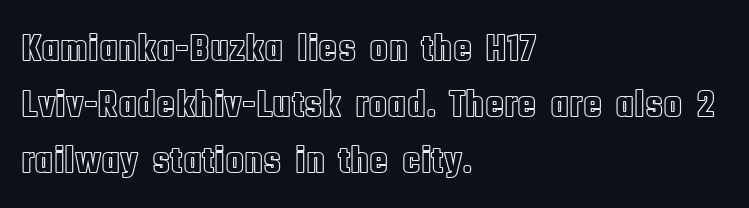
{"italic": "no", "width": "condensed", "x_height": "large", "monospaced": "no", "underline": "no", "align": "left", "line_spacing": "normal", "line_spacing_ratio": 1.44, "letter_spacing": "normal", "letter_spacing_em": 0.0, "glyph_px": 39}
